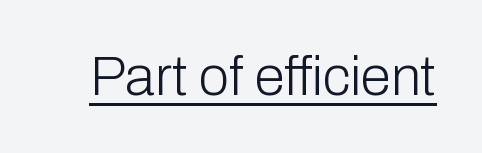
These lines are rendered in a variable-pitch font. Weight: regular or lighter. Caption: lettering with a line underneath. Does the lettering tilt? It doesn't — this is upright. You can tell from the bare stems that sans-serif type was used.
